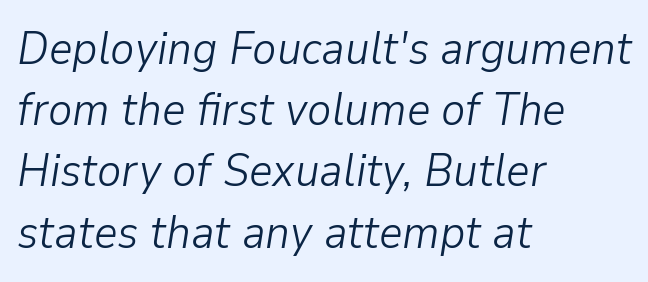
The baseline area is clear. You could not count columns in this text — the font is proportionally spaced. Weight: in the light-to-regular range. This sample keeps an unexceptional amount of space between lines. It's the slanting kind of type. Each word holds together tightly as a unit, with standard inter-letter gaps.
